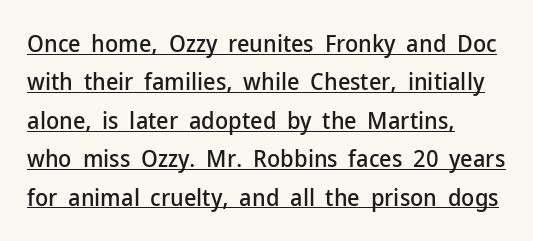
The image shows 24 px text type, upright; set left-aligned, normal line spacing (1.6x), normal letter spacing, underlined.
